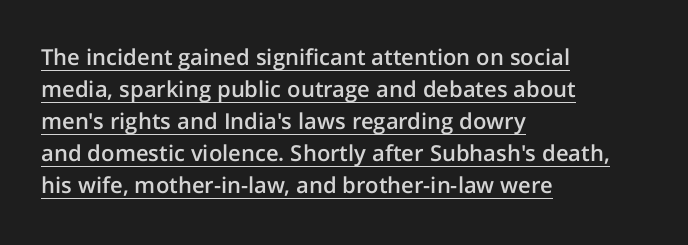
Notice how the passage keeps a crisp vertical edge on the left only. The strokes are fattened partway — semibold, not bold. Notice how a bar underscores the lettering throughout. This is the regular roman posture of the typeface. The tracking reads as untouched default to a designer's eye. Normally led — the rows are evenly, conventionally spaced.
